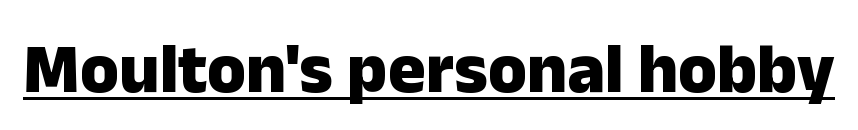
Q: Is the text bold? A: Yes.
Q: Is the text italic (slanted)? A: No, it is upright.
Q: Is the typeface a serif or a sans-serif typeface? A: Sans-serif.
Q: Is the text underlined? A: Yes.
Q: Is the spacing between letters normal or unusually wide? A: Normal.
Q: Width (condensed, normal, or wide)? A: Normal.
Q: Stroke contrast? A: Low.
Q: x-height? A: Medium.
Q: Monospaced? A: No.
